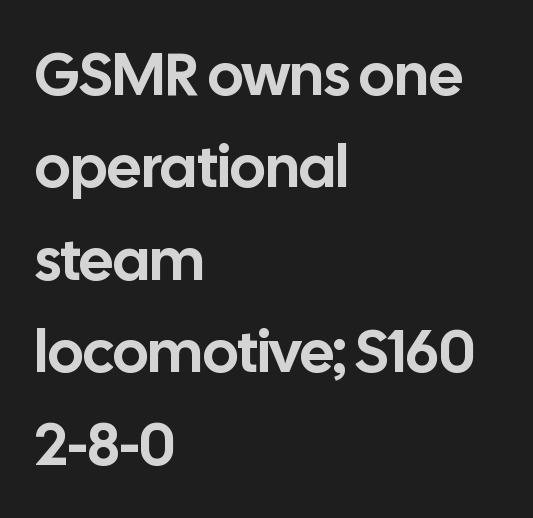
The image shows 60 px sans-serif type, upright; set left-aligned, normal line spacing (1.54x), normal letter spacing, not underlined; low stroke contrast and a medium x-height.
